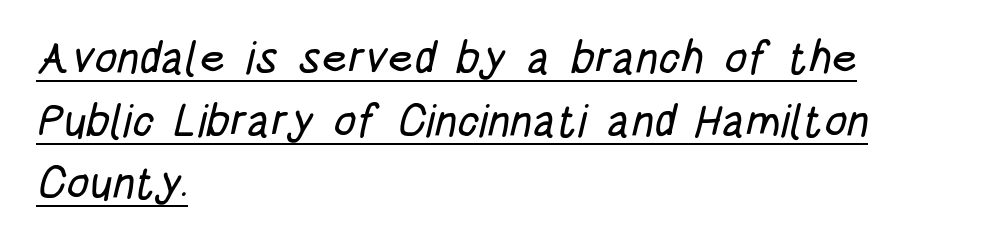
{"serif": "no", "width": "condensed", "stroke_contrast": "low", "x_height": "large", "monospaced": "no", "underline": "yes", "align": "left", "line_spacing": "normal", "line_spacing_ratio": 1.39, "letter_spacing": "normal", "letter_spacing_em": 0.0, "glyph_px": 45}
